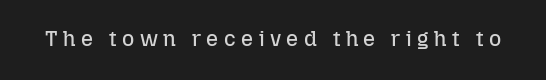
{"italic": "no", "bold": "no", "underline": "no", "letter_spacing": "wide", "letter_spacing_em": 0.26, "glyph_px": 21}
